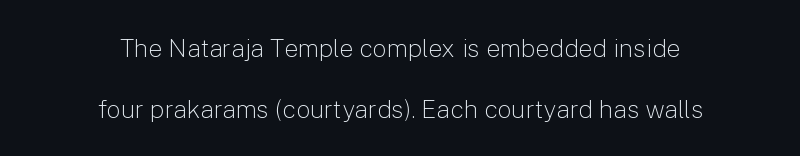
Q: Is the text bold? A: No.
Q: Is the text italic (slanted)? A: No, it is upright.
Q: Is the text underlined? A: No.
Q: How is the paragraph aligned? A: Centered.
Q: Is the spacing between letters normal or unusually wide? A: Normal.
Q: Is the spacing between lines tight, normal or loose? A: Loose.
